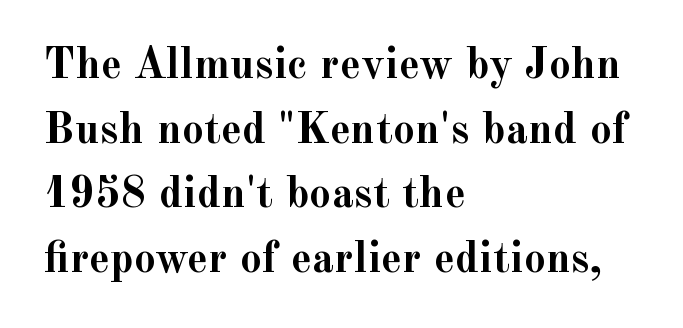
The image shows 44 px semibold serif type, upright; set left-aligned, normal line spacing (1.47x), normal letter spacing, not underlined; a small x-height.
